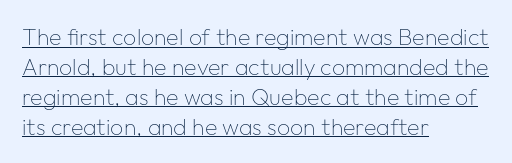
The image shows 23 px text type, upright; set left-aligned, normal line spacing (1.3x), normal letter spacing, underlined.
